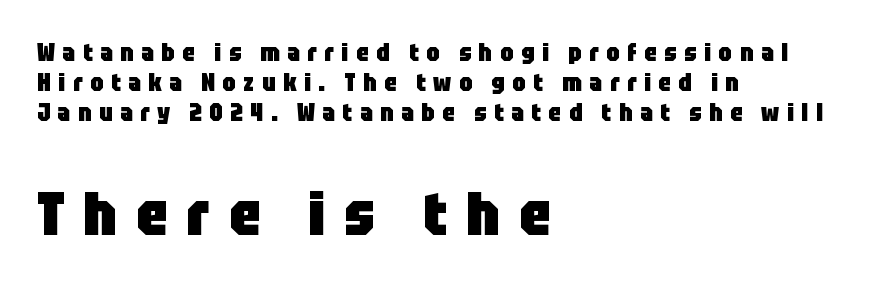
The image shows 60 px heavy, condensed sans-serif type, upright; set left-aligned, normal line spacing (1.25x), unusually wide letter spacing (+0.32 em), not underlined; the second (bottom) block is 2.5x larger; low stroke contrast and a large x-height.
